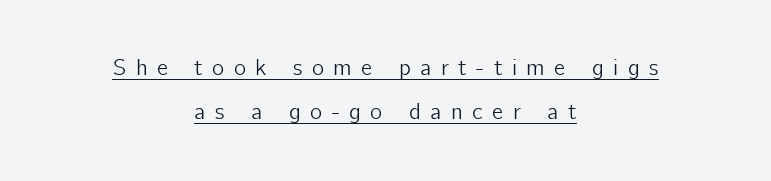
Q: Is the text italic (slanted)? A: No, it is upright.
Q: Is the text underlined? A: Yes.
Q: How is the paragraph aligned? A: Centered.
Q: Is the spacing between letters normal or unusually wide? A: Unusually wide.
Q: Is the spacing between lines tight, normal or loose? A: Loose.
